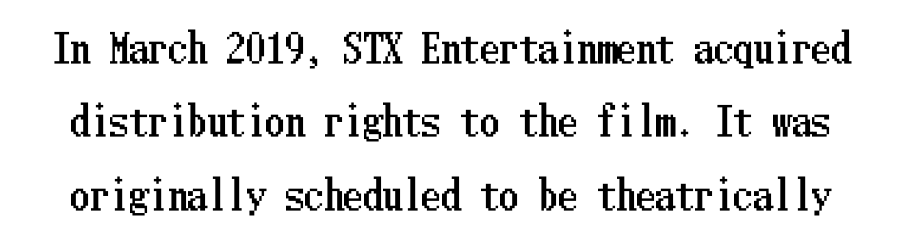
The space directly below the letters is spotless. How are the letters spaced? Ordinarily, with no added tracking. You can tell it's not italic because the verticals are truly vertical.
